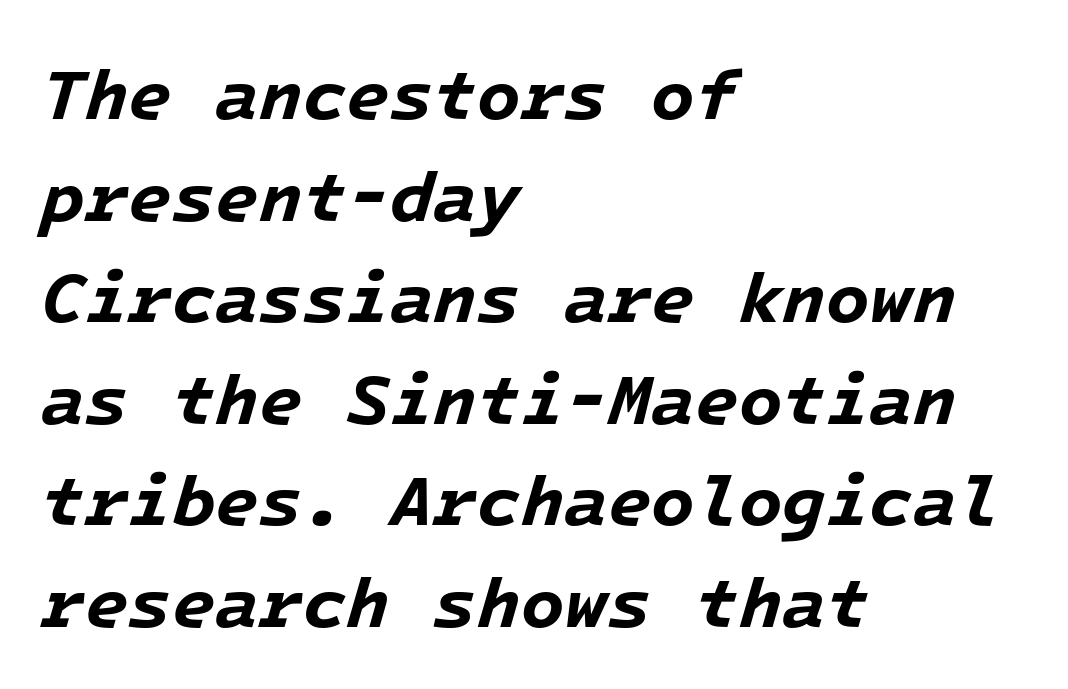
Q: Is the text bold? A: Yes.
Q: Is the text italic (slanted)? A: Yes, it leans right by about 16 degrees.
Q: Is the text underlined? A: No.
Q: How is the paragraph aligned? A: Left-aligned.
Q: Is the spacing between letters normal or unusually wide? A: Normal.
Q: Is the spacing between lines tight, normal or loose? A: Normal.
Q: Width (condensed, normal, or wide)? A: Normal.
Q: Stroke contrast? A: Low.
Q: x-height? A: Medium.
Q: Monospaced? A: Yes.
